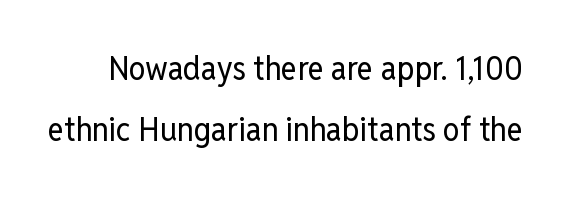
The image shows 34 px regular-weight, condensed sans-serif type, upright; set line spacing 1.8x, normal letter spacing, not underlined; low stroke contrast and a medium x-height.
